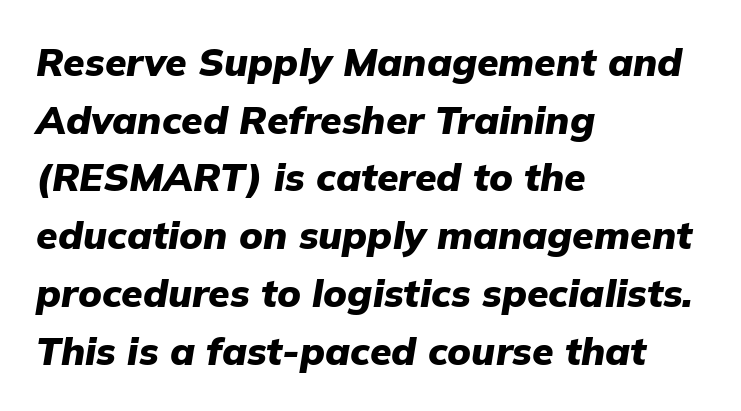
{"italic": "yes", "lean": "right", "slant_degrees": 9, "bold": "yes", "weight": "heavy", "width": "normal", "stroke_contrast": "low", "x_height": "medium", "monospaced": "no", "underline": "no", "align": "left", "line_spacing": "normal", "line_spacing_ratio": 1.48, "letter_spacing": "normal", "letter_spacing_em": 0.0, "glyph_px": 39}
